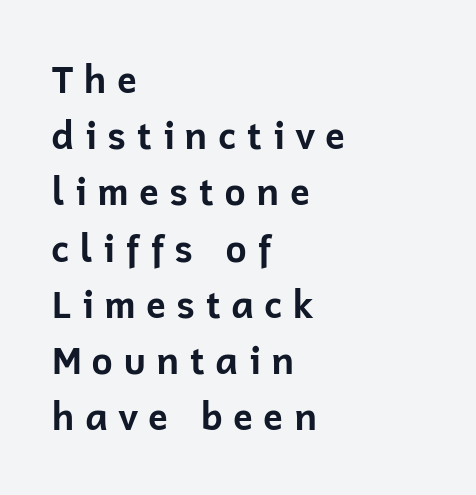
The font family rendered here belongs to the sans-serif group. Looks like regular typesetting: each glyph gets only the width it needs. Vertical strokes here are truly vertical. Spacing between characters has been opened up far beyond the box default.
